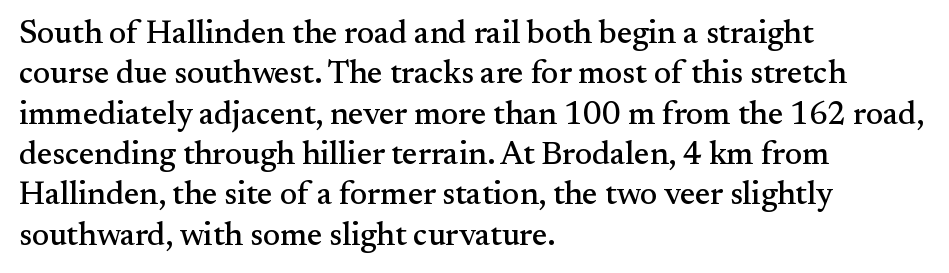
Q: Is the text italic (slanted)? A: No, it is upright.
Q: Is the typeface a serif or a sans-serif typeface? A: Serif.
Q: Is the text underlined? A: No.
Q: How is the paragraph aligned? A: Left-aligned.
Q: Is the spacing between letters normal or unusually wide? A: Normal.
Q: Is the spacing between lines tight, normal or loose? A: Normal.
Q: Width (condensed, normal, or wide)? A: Normal.
Q: Stroke contrast? A: Medium.
Q: x-height? A: Small.
Q: Monospaced? A: No.
